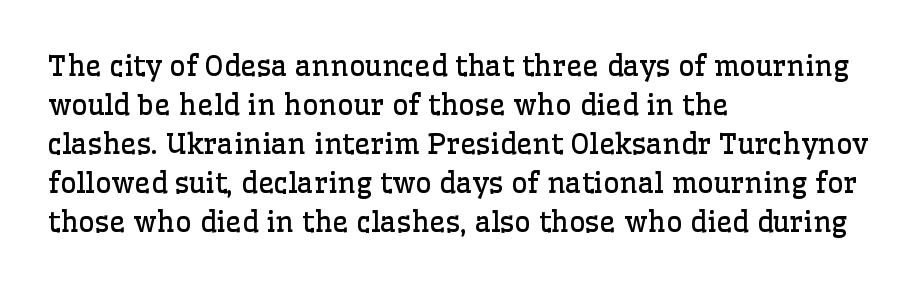
The glyphs are unaccompanied by any horizontal stroke below them. The passage shown has conventional tracking throughout. Quick note: not italic, upright. Whoever set this chose a conventional vertical rhythm. The weight would be labelled regular, book, light, or lighter still. You could not count columns in this text — the font is proportionally spaced.
